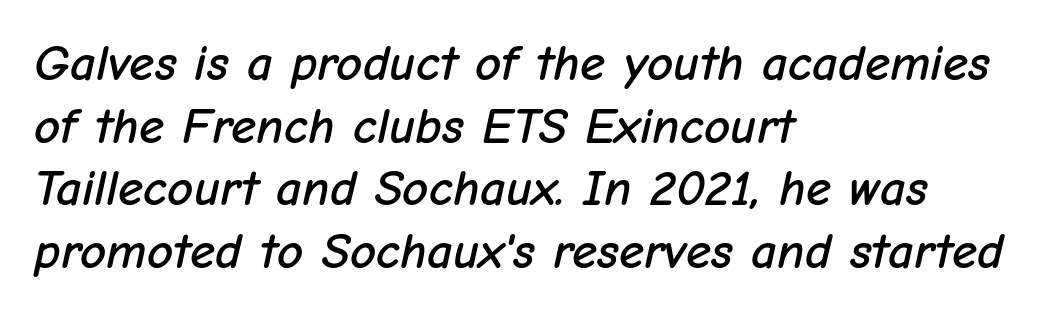
The rendering keeps characters at their native spacing. Each letter keeps its own natural width here, so spacing adapts to shape. The zone under the glyphs is completely vacant. Compared with a centered layout, this one pins lines to the left instead. Slanted lettering throughout.
